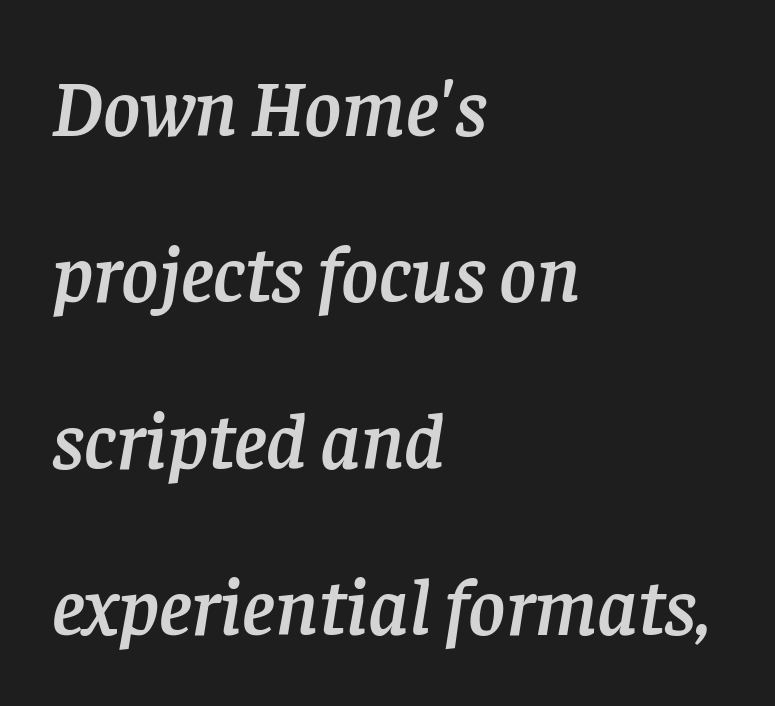
{"serif": "yes", "italic": "yes", "lean": "right", "slant_degrees": 8, "width": "normal", "stroke_contrast": "low", "x_height": "large", "monospaced": "no", "underline": "no", "align": "left", "line_spacing": "loose", "line_spacing_ratio": 2.08, "letter_spacing": "normal", "letter_spacing_em": 0.0, "glyph_px": 80}
